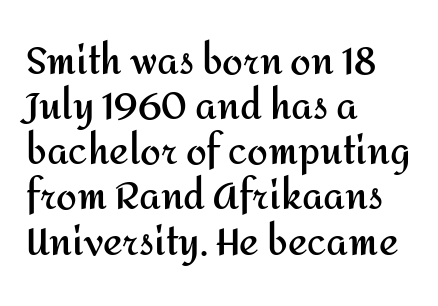
Q: Is the text bold? A: Yes.
Q: Is the text italic (slanted)? A: No, it is upright.
Q: Is the typeface a serif or a sans-serif typeface? A: Sans-serif.
Q: Is the text underlined? A: No.
Q: How is the paragraph aligned? A: Left-aligned.
Q: Is the spacing between letters normal or unusually wide? A: Normal.
Q: Width (condensed, normal, or wide)? A: Normal.
Q: Stroke contrast? A: Medium.
Q: x-height? A: Medium.
Q: Monospaced? A: No.
